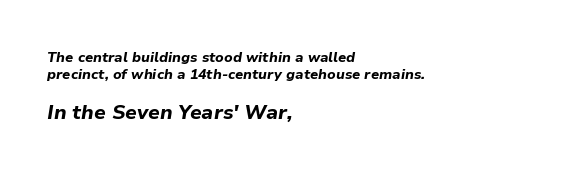
The image shows 20 px bold type, italic (leaning right); set left-aligned, line spacing 1.24x, normal letter spacing, not underlined; the second (bottom) block is 1.43x larger.
